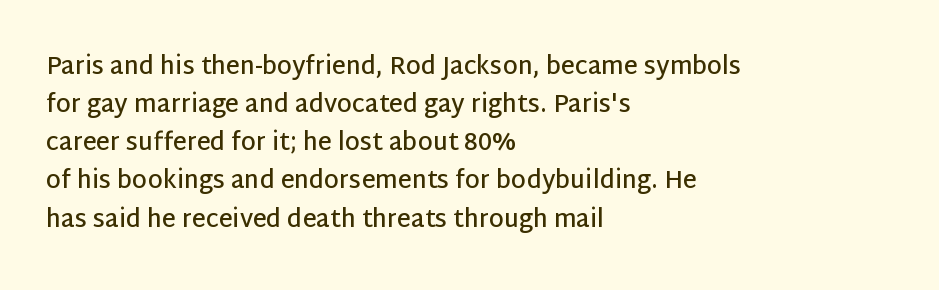
When letters stand straight like this, we call the style roman or upright. Look at the stroke-to-counter ratio: somewhat heavy, a semibold. Any mark beneath the type? The region is blank. The passage shown stacks its lines at a standard gap. No extra tracking has been applied to these lines.
